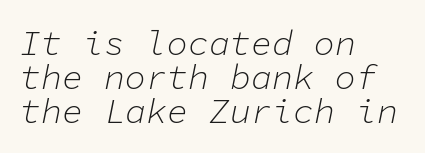
The image shows 35 px light type, italic (leaning right), monospaced; set left-aligned, tight line spacing (0.97x), normal letter spacing, not underlined; low stroke contrast and a medium x-height.
